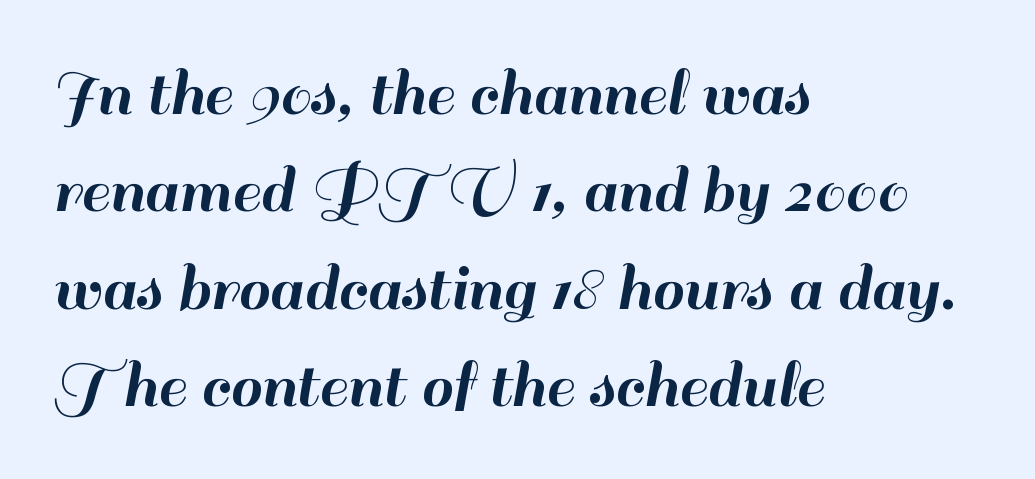
Tracking here is standard; glyphs follow each other at the usual distance. Regarding leading, the lines here are spaced in the standard way. The passage shown is typed in a proportional face where columns would drift. The space beneath each line is pristine and unruled.
